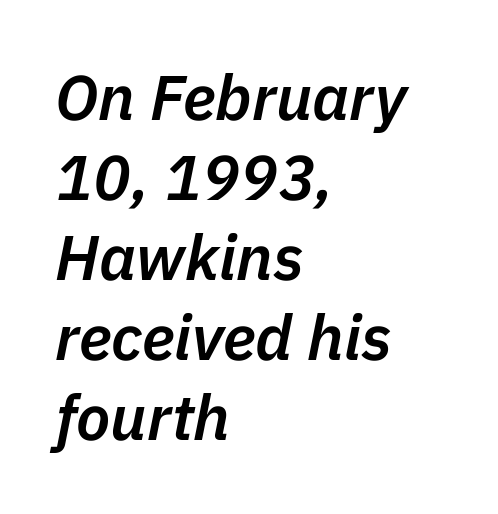
Q: Is the text bold? A: Semi-bold.
Q: Is the text italic (slanted)? A: Yes, it leans right by about 11 degrees.
Q: Is the text underlined? A: No.
Q: How is the paragraph aligned? A: Left-aligned.
Q: Is the spacing between letters normal or unusually wide? A: Normal.
Q: Is the spacing between lines tight, normal or loose? A: Normal.
Q: Width (condensed, normal, or wide)? A: Normal.
Q: Stroke contrast? A: Low.
Q: x-height? A: Medium.
Q: Monospaced? A: No.
